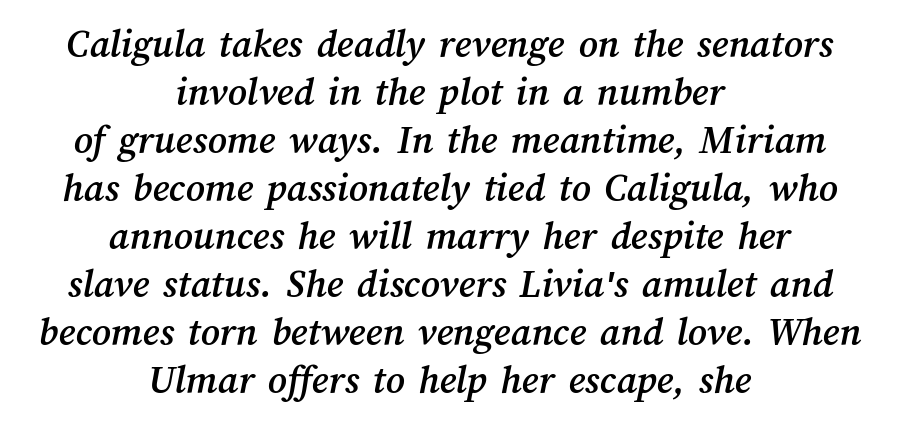
The image shows 41 px text type; set centered, line spacing 1.17x, normal letter spacing, not underlined; medium stroke contrast and a medium x-height.
